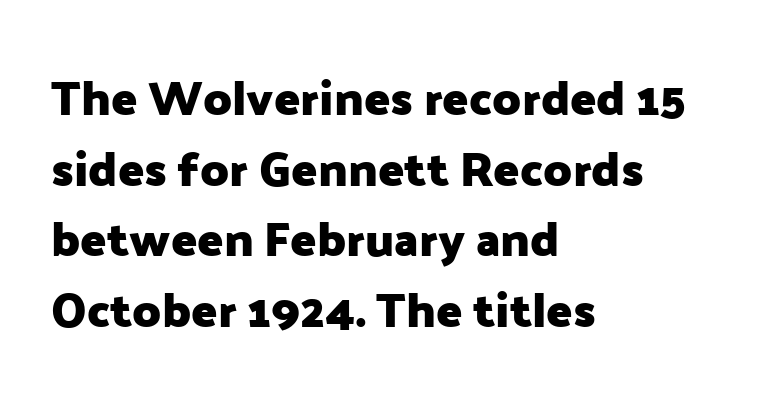
The type is set solid horizontally, with unmodified tracking. The ragged edge is on the right, which tells us the setting is flush left. Quick note: interline space is typical. A sans-serif font was chosen for this passage. Has an underline been added? It has not.
